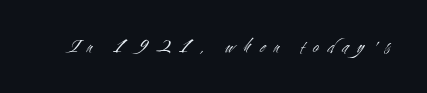
Q: Is the text bold? A: No.
Q: Is the text italic (slanted)? A: Yes.
Q: Is the text underlined? A: No.
Q: Is the spacing between letters normal or unusually wide? A: Unusually wide.
